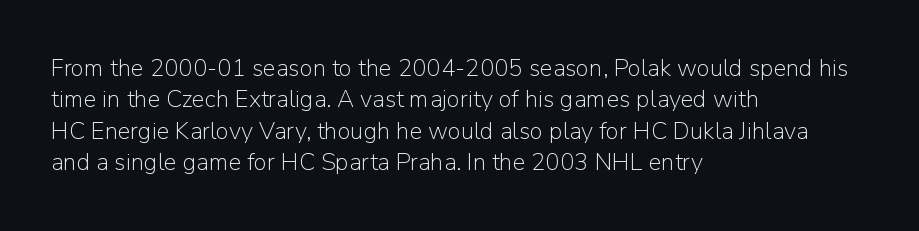
Q: Is the text bold? A: No.
Q: Is the text italic (slanted)? A: No, it is upright.
Q: Is the text underlined? A: No.
Q: How is the paragraph aligned? A: Left-aligned.
Q: Is the spacing between letters normal or unusually wide? A: Normal.
Q: Is the spacing between lines tight, normal or loose? A: Normal.
